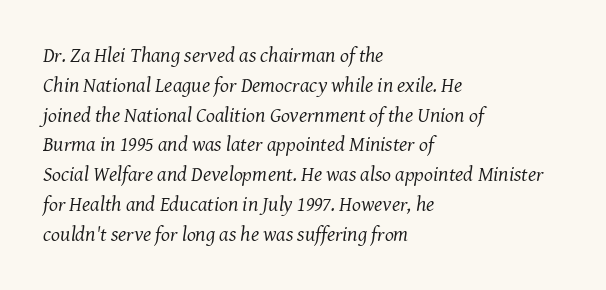
The image shows 21 px text type, italic (leaning right); set left-aligned, normal line spacing (1.42x), normal letter spacing, not underlined.
